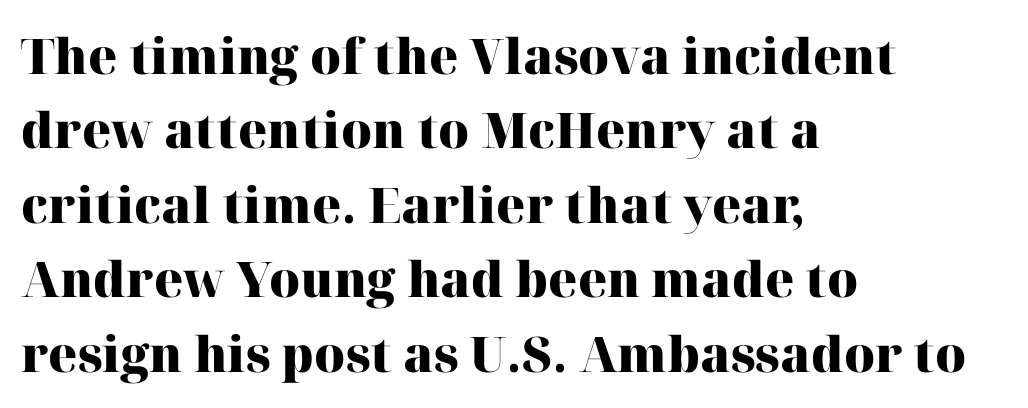
{"serif": "yes", "italic": "no", "bold": "yes", "weight": "heavy", "width": "normal", "stroke_contrast": "high", "x_height": "medium", "monospaced": "no", "underline": "no", "align": "left", "line_spacing": "normal", "line_spacing_ratio": 1.52, "letter_spacing": "normal", "letter_spacing_em": 0.0, "glyph_px": 49}
